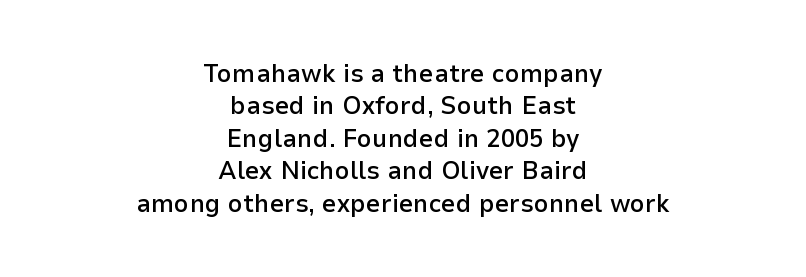
The image shows 26 px text type, upright; set centered, normal line spacing (1.25x), normal letter spacing, not underlined.
